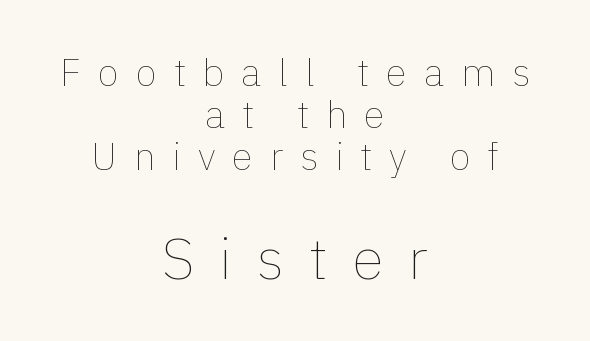
A typesetter would call this leading minimal, almost set solid. Each word looks stretched out because of the extra space between its letters. A roman cut, with each character standing at attention. The typeface has the unassuming heft of standard copy or less. Note the varied advance widths — an 'i' is clearly narrower than an 'm'. Horizontally, the lines are justified to the midpoint only.
